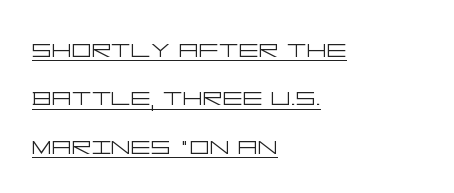
Q: Is the text bold? A: No.
Q: Is the text italic (slanted)? A: No, it is upright.
Q: Is the typeface a serif or a sans-serif typeface? A: Sans-serif.
Q: Is the text underlined? A: Yes.
Q: How is the paragraph aligned? A: Left-aligned.
Q: Is the spacing between letters normal or unusually wide? A: Normal.
Q: Is the spacing between lines tight, normal or loose? A: Normal.
Q: Width (condensed, normal, or wide)? A: Wide.
Q: Stroke contrast? A: Low.
Q: x-height? A: Large.
